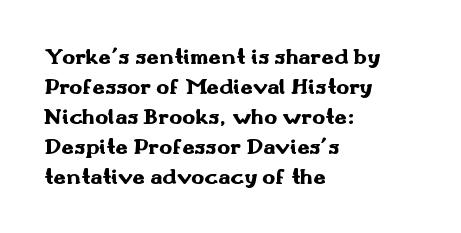
{"italic": "no", "bold": "yes", "underline": "no", "align": "left", "line_spacing": "normal", "line_spacing_ratio": 1.36, "letter_spacing": "normal", "letter_spacing_em": 0.0, "glyph_px": 22}
